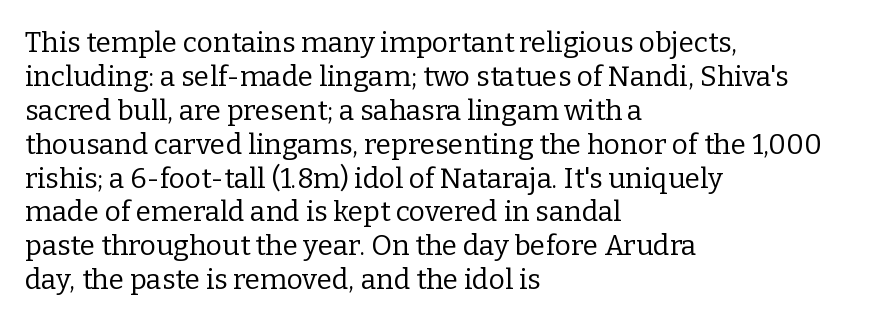
{"serif": "yes", "italic": "no", "bold": "no", "weight": "regular", "width": "normal", "stroke_contrast": "low", "x_height": "medium", "monospaced": "no", "underline": "no", "align": "left", "line_spacing_ratio": 1.21, "letter_spacing": "normal", "letter_spacing_em": 0.0, "glyph_px": 28}
